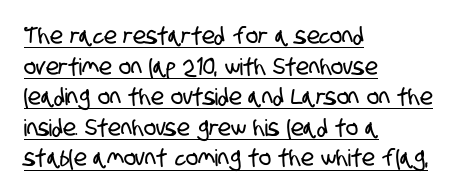
The image shows 23 px text type; set left-aligned, normal line spacing (1.33x), normal letter spacing, underlined.
